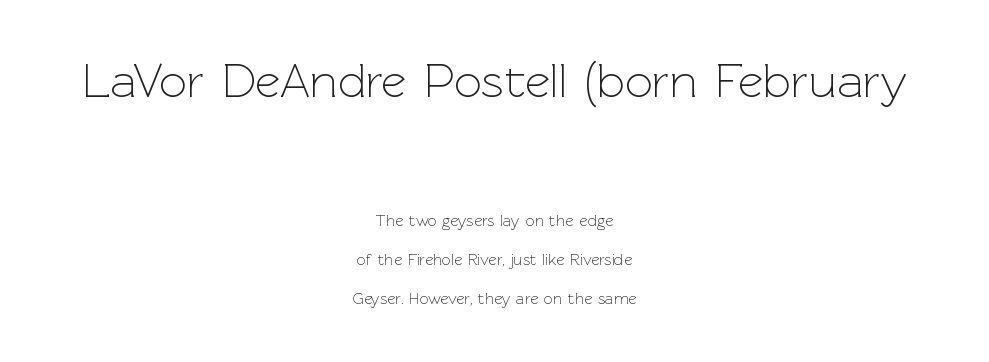
Q: Is the text bold? A: No.
Q: Is the text italic (slanted)? A: No, it is upright.
Q: Is the typeface a serif or a sans-serif typeface? A: Sans-serif.
Q: Is the text underlined? A: No.
Q: How is the paragraph aligned? A: Centered.
Q: Is the spacing between letters normal or unusually wide? A: Normal.
Q: Is the spacing between lines tight, normal or loose? A: Loose.
Q: Which block of text is set in a larger size, the first (top) or the second (bottom)? A: The first (top) one.
Q: Width (condensed, normal, or wide)? A: Normal.
Q: x-height? A: Medium.
Q: Monospaced? A: No.
